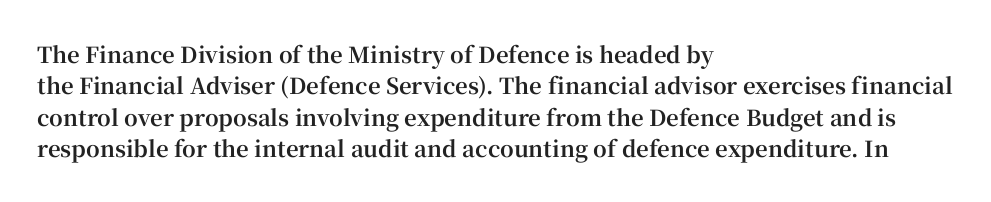
Q: Is the text bold? A: Yes.
Q: Is the text italic (slanted)? A: No, it is upright.
Q: Is the text underlined? A: No.
Q: How is the paragraph aligned? A: Left-aligned.
Q: Is the spacing between letters normal or unusually wide? A: Normal.
Q: Is the spacing between lines tight, normal or loose? A: Normal.
